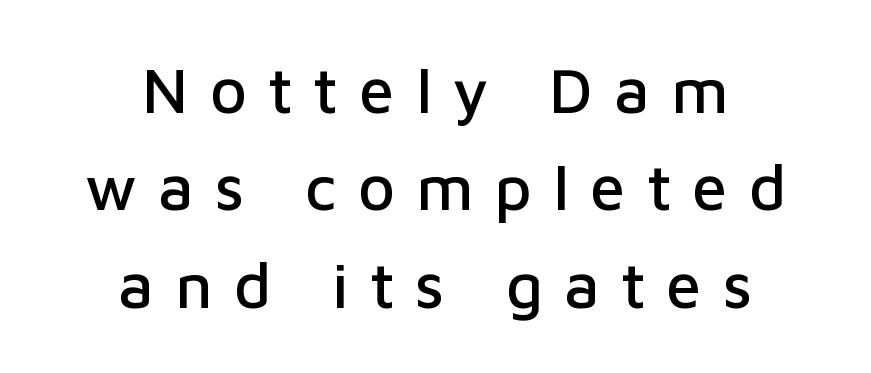
Q: Is the text italic (slanted)? A: No, it is upright.
Q: Is the typeface a serif or a sans-serif typeface? A: Sans-serif.
Q: Is the text underlined? A: No.
Q: How is the paragraph aligned? A: Centered.
Q: Is the spacing between letters normal or unusually wide? A: Unusually wide.
Q: Is the spacing between lines tight, normal or loose? A: Normal.
Q: Width (condensed, normal, or wide)? A: Normal.
Q: Stroke contrast? A: Low.
Q: x-height? A: Medium.
Q: Monospaced? A: No.
